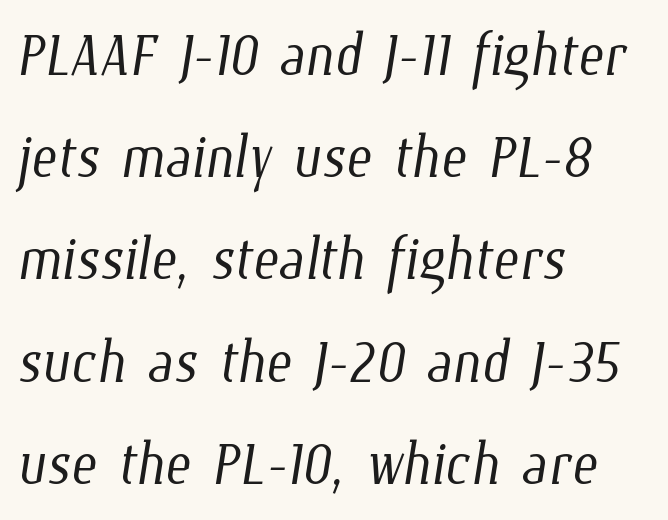
Decoration check: the copy has no underline. Nothing heavy about these letters — not bold at all. A typesetter would call this proportional, since set widths differ per character. Is the letter spacing exaggerated? No — it looks like the ordinary default. Regular leading.
